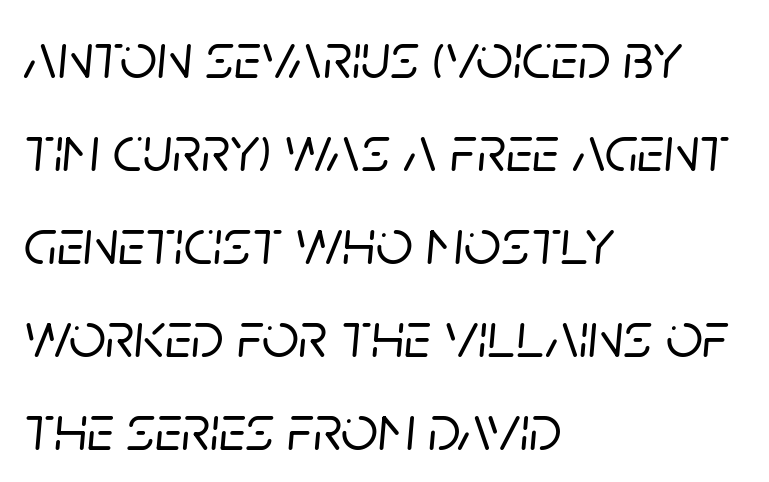
The image shows 65 px text type, italic (leaning right); set left-aligned, normal line spacing (1.43x), normal letter spacing, not underlined; low stroke contrast and a large x-height.
